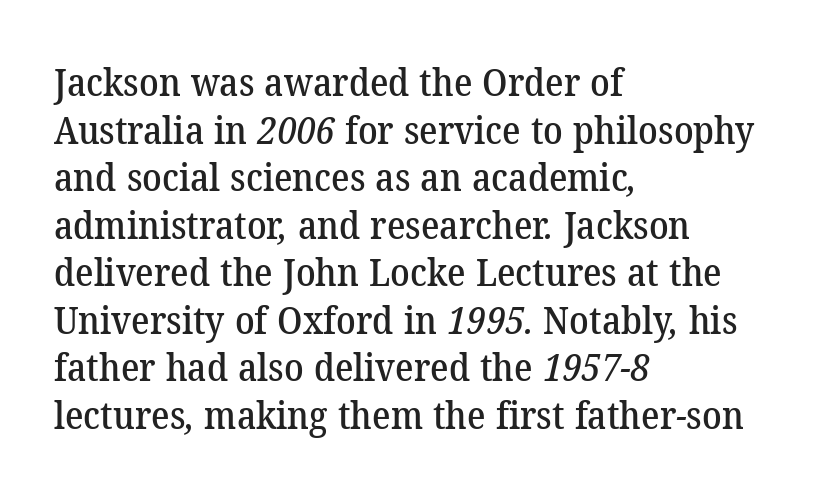
Q: Is the typeface a serif or a sans-serif typeface? A: Serif.
Q: Is the text underlined? A: No.
Q: How is the paragraph aligned? A: Left-aligned.
Q: Is the spacing between letters normal or unusually wide? A: Normal.
Q: Width (condensed, normal, or wide)? A: Normal.
Q: Stroke contrast? A: Low.
Q: x-height? A: Medium.
Q: Monospaced? A: No.
